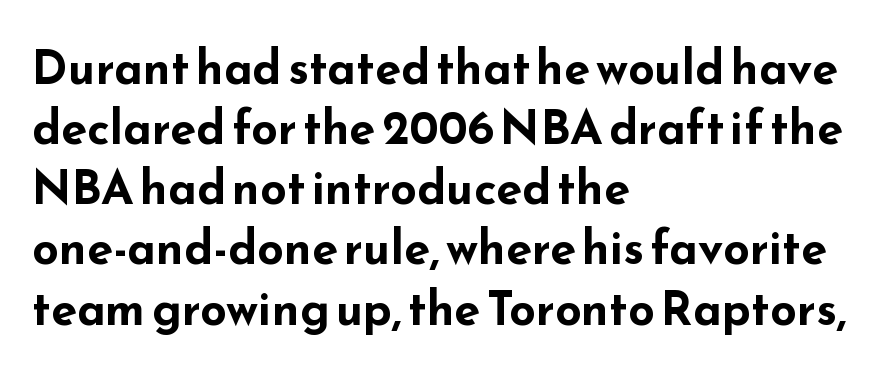
Q: Is the text bold? A: Yes.
Q: Is the text italic (slanted)? A: No, it is upright.
Q: Is the typeface a serif or a sans-serif typeface? A: Sans-serif.
Q: Is the text underlined? A: No.
Q: How is the paragraph aligned? A: Left-aligned.
Q: Is the spacing between letters normal or unusually wide? A: Normal.
Q: Is the spacing between lines tight, normal or loose? A: Normal.
Q: Width (condensed, normal, or wide)? A: Wide.
Q: Stroke contrast? A: Low.
Q: x-height? A: Small.
Q: Monospaced? A: No.
